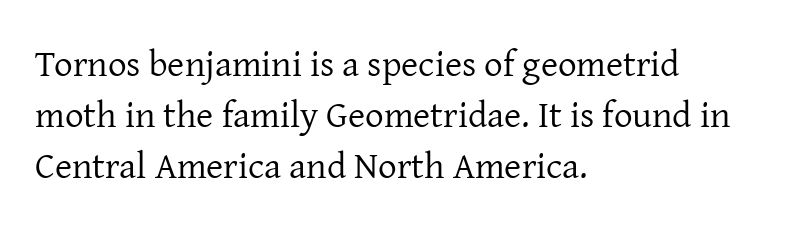
The lettering holds an erect, upright posture throughout. Here the glyphs are tracked normally, forming tight word shapes. The typesetting does not lean heavy: it is not bold. Rows of type keep a routine distance in the vertical direction. These lines are composed in type with serifs. The paragraph has a hard left edge and a soft right edge.
